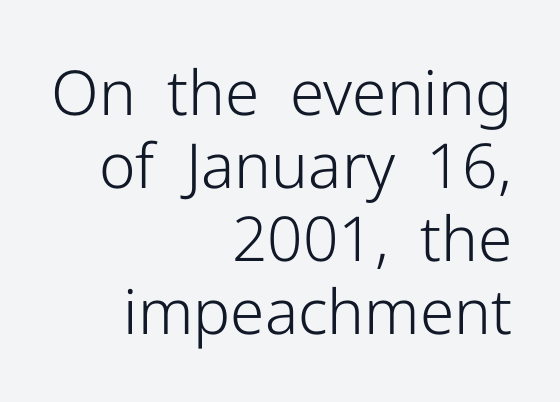
The horizontal fit of the characters is conventional and even. Decoration check: the copy has no underline. The rendering uses natural spacing where letterforms have individual widths. The paragraph shown leans on its right margin.
